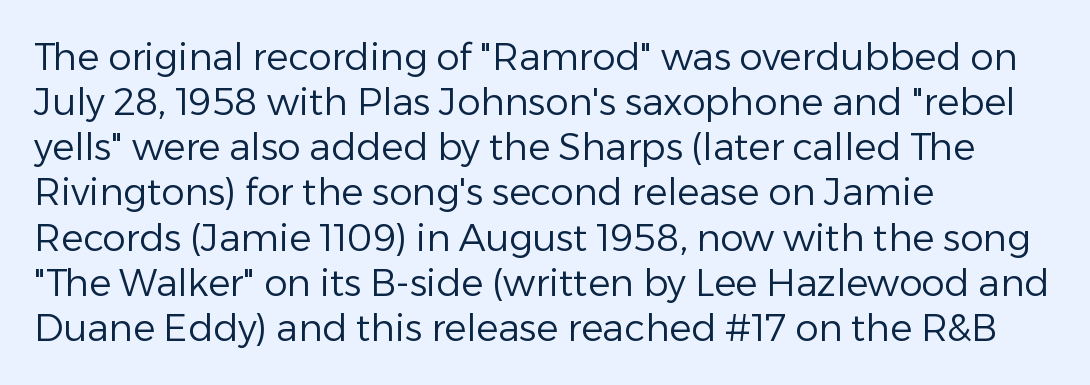
The passage shown is typed in a proportional face where columns would drift. Stems and bowls with no extra thickness — not bold. The letters stand upright; this is a roman face. Nope, no serifs anywhere on these letters. The setting favours the left margin, as ordinary paragraphs usually do. Just letters on the line, the space beneath them empty.
